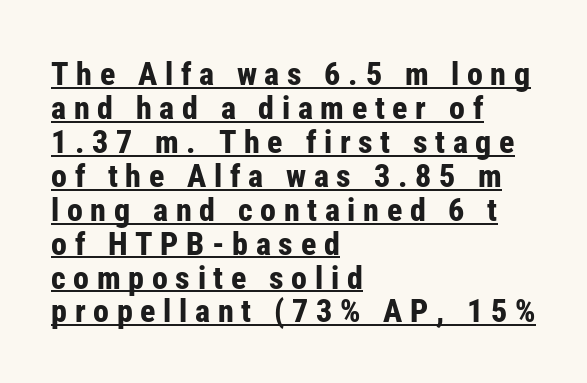
The image shows 32 px bold, condensed sans-serif type, upright; set left-aligned, tight line spacing (1.06x), unusually wide letter spacing (+0.24 em), underlined; low stroke contrast and a medium x-height.
